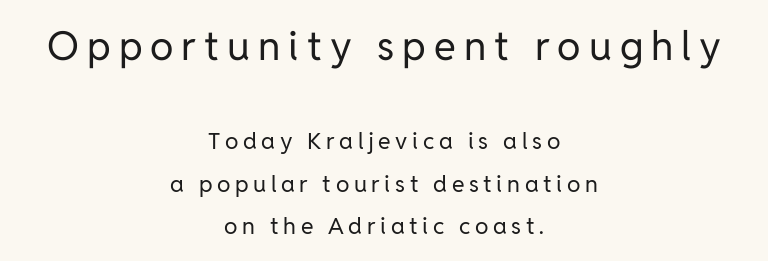
{"serif": "no", "italic": "no", "bold": "no", "weight": "regular", "width": "normal", "stroke_contrast": "low", "x_height": "medium", "monospaced": "no", "underline": "no", "align": "center", "line_spacing_ratio": 1.85, "letter_spacing": "wide", "letter_spacing_em": 0.2, "larger_block": "first", "size_ratio": 1.74, "glyph_px": 40}
